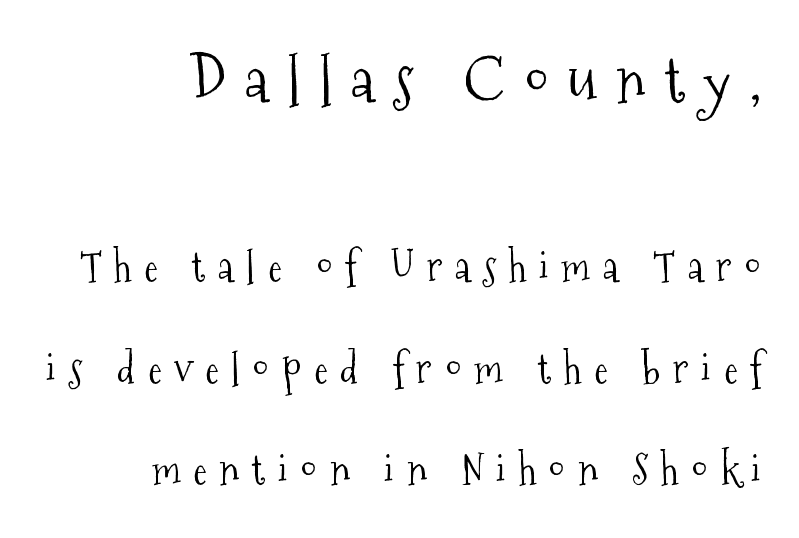
The image shows 61 px light, condensed serif type, upright; set right-aligned, loose line spacing (2.48x), unusually wide letter spacing (+0.31 em), not underlined; the first (top) block is 1.49x larger; medium stroke contrast and a medium x-height.
